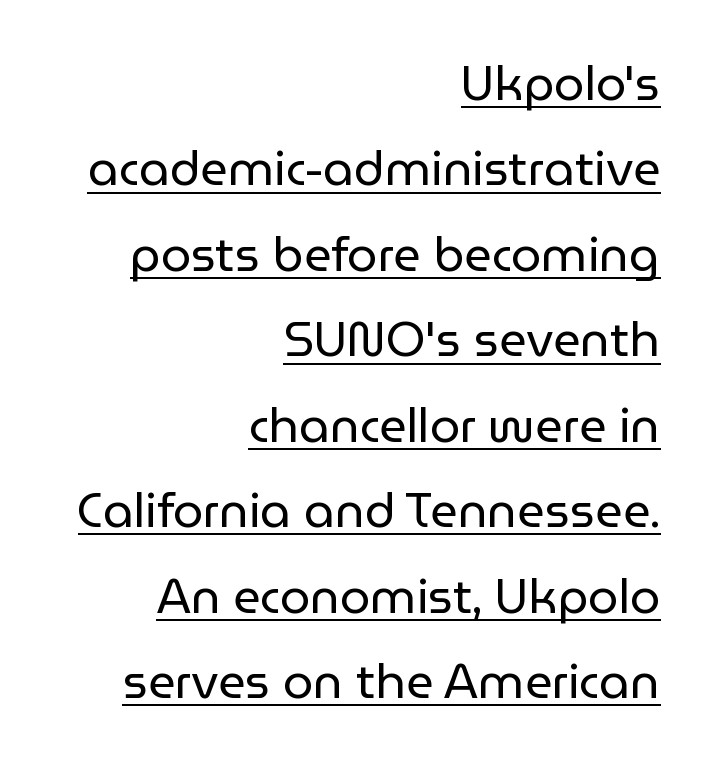
Q: Is the text bold? A: No.
Q: Is the text italic (slanted)? A: No, it is upright.
Q: Is the typeface a serif or a sans-serif typeface? A: Sans-serif.
Q: Is the text underlined? A: Yes.
Q: How is the paragraph aligned? A: Right-aligned.
Q: Is the spacing between letters normal or unusually wide? A: Normal.
Q: Width (condensed, normal, or wide)? A: Normal.
Q: Stroke contrast? A: Low.
Q: x-height? A: Medium.
Q: Monospaced? A: No.
